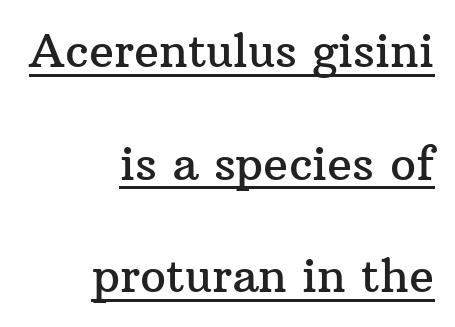
Is there much room between lines? Yes — plenty of vertical air separates them. The passage shown is typed in a proportional face where columns would drift. Glance below the letters and you will spot a drawn line. Is the block centered? No — it sits flush against the right margin. How are the letters spaced? Ordinarily, with no added tracking. Stroke terminals: seriffed.
